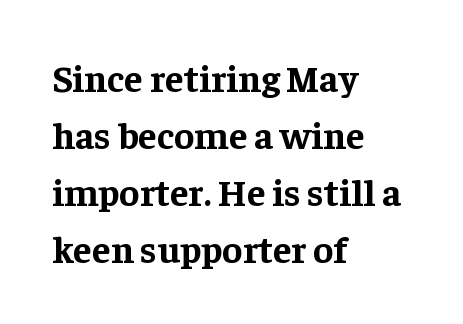
The lettering stays uniformly vertical, giving the passage a roman look. Decoration check: the copy has no underline. Spacing verdict: proportional, widths tailored to each character. Old-style or modern, the face here clearly has serifs.
